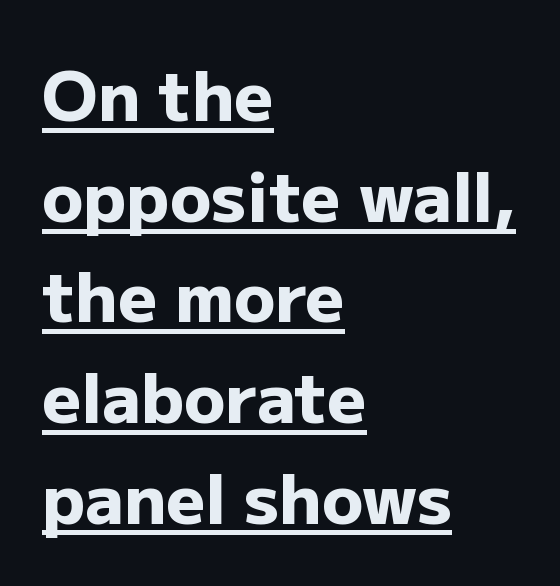
Q: Is the text bold? A: Yes.
Q: Is the text italic (slanted)? A: No, it is upright.
Q: Is the typeface a serif or a sans-serif typeface? A: Sans-serif.
Q: Is the text underlined? A: Yes.
Q: How is the paragraph aligned? A: Left-aligned.
Q: Is the spacing between letters normal or unusually wide? A: Normal.
Q: Is the spacing between lines tight, normal or loose? A: Normal.
Q: Width (condensed, normal, or wide)? A: Normal.
Q: Stroke contrast? A: Low.
Q: x-height? A: Medium.
Q: Monospaced? A: No.
